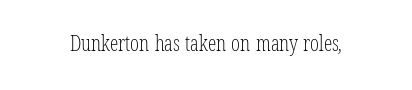
Students, note that the glyphs here touch the page at normal intervals. The typesetting does not lean heavy: it is not bold. Descender tails drop into unmarked territory.
